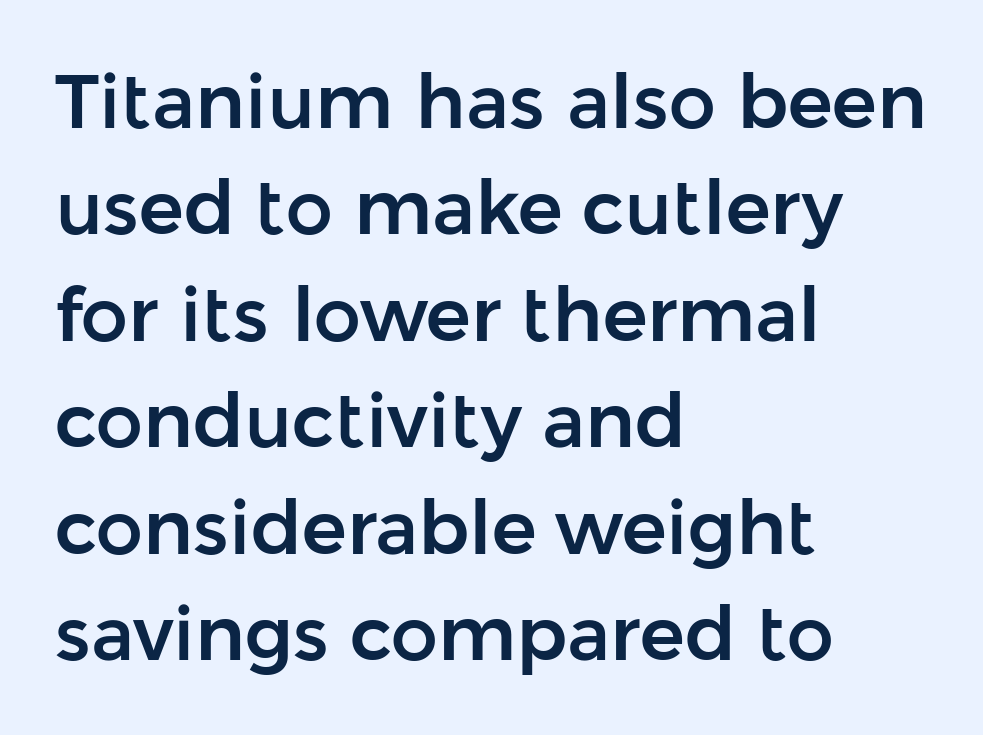
Q: Is the text italic (slanted)? A: No, it is upright.
Q: Is the typeface a serif or a sans-serif typeface? A: Sans-serif.
Q: Is the text underlined? A: No.
Q: How is the paragraph aligned? A: Left-aligned.
Q: Is the spacing between letters normal or unusually wide? A: Normal.
Q: Is the spacing between lines tight, normal or loose? A: Normal.
Q: Width (condensed, normal, or wide)? A: Normal.
Q: Stroke contrast? A: Low.
Q: x-height? A: Medium.
Q: Monospaced? A: No.
